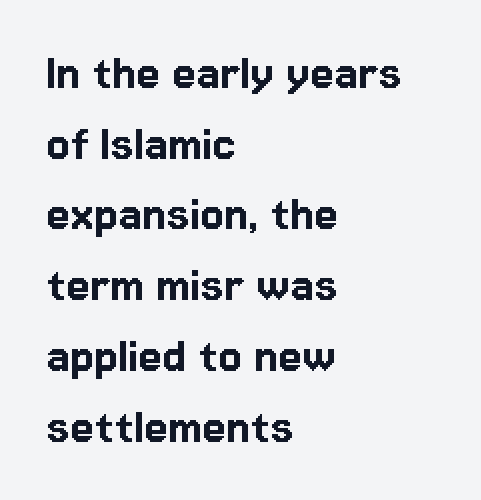
The image shows 54 px sans-serif type, upright; set left-aligned, normal line spacing (1.31x), normal letter spacing, not underlined; low stroke contrast and a medium x-height.
